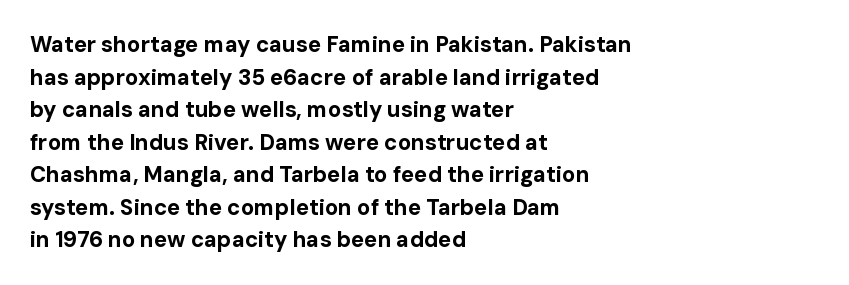
The image shows 22 px bold type, upright; set left-aligned, normal line spacing (1.48x), normal letter spacing, not underlined.
